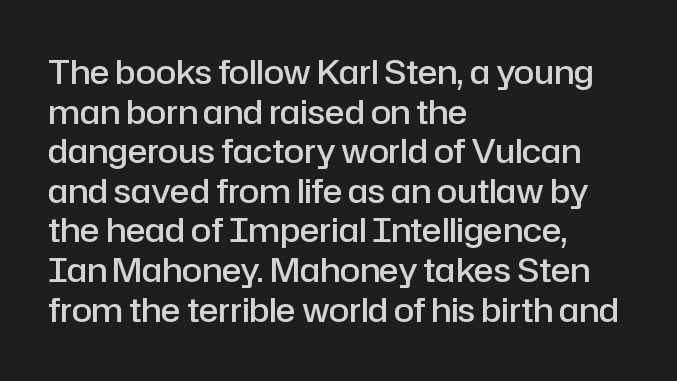
{"serif": "no", "italic": "no", "bold": "semi", "weight": "semibold", "width": "normal", "stroke_contrast": "low", "x_height": "medium", "monospaced": "no", "underline": "no", "align": "left", "line_spacing_ratio": 1.2, "letter_spacing": "normal", "letter_spacing_em": 0.0, "glyph_px": 33}
